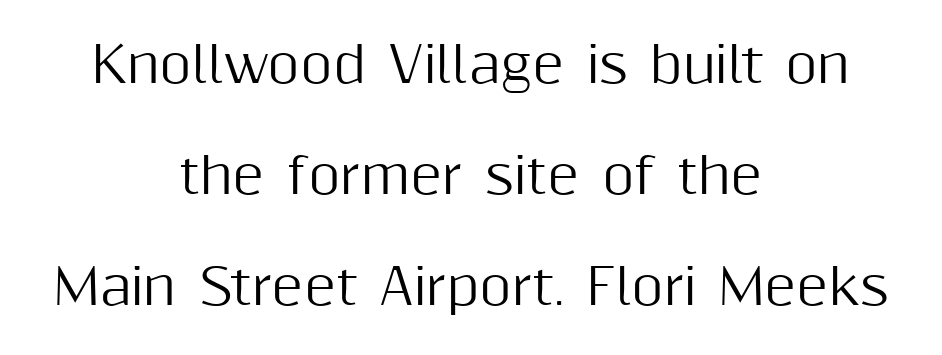
Type without underlining. Honestly, the rows look like they've been pulled way apart. Reading down the block, each line starts at a different indent, mirrored at its end. Is the letter spacing exaggerated? No — it looks like the ordinary default. Notice how the stems are strictly vertical — no italics here. The passage shown is typed in a proportional face where columns would drift.
